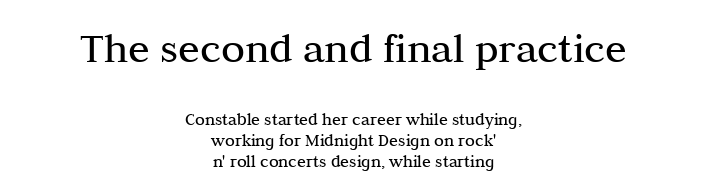
Q: Is the text bold? A: No.
Q: Is the text italic (slanted)? A: No, it is upright.
Q: Is the typeface a serif or a sans-serif typeface? A: Serif.
Q: Is the text underlined? A: No.
Q: How is the paragraph aligned? A: Centered.
Q: Is the spacing between letters normal or unusually wide? A: Normal.
Q: Which block of text is set in a larger size, the first (top) or the second (bottom)? A: The first (top) one.
Q: Width (condensed, normal, or wide)? A: Normal.
Q: Stroke contrast? A: Medium.
Q: x-height? A: Medium.
Q: Monospaced? A: No.
